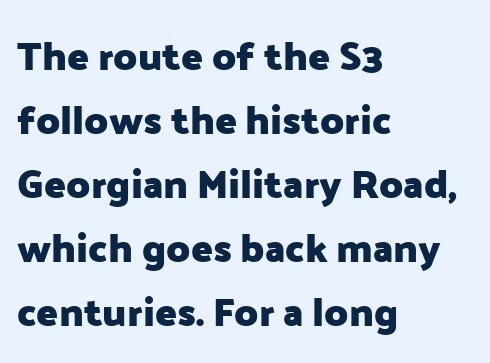
{"serif": "no", "italic": "no", "bold": "yes", "weight": "heavy", "width": "normal", "stroke_contrast": "low", "x_height": "medium", "monospaced": "no", "underline": "no", "align": "left", "line_spacing": "normal", "line_spacing_ratio": 1.6, "letter_spacing": "normal", "letter_spacing_em": 0.0, "glyph_px": 40}
